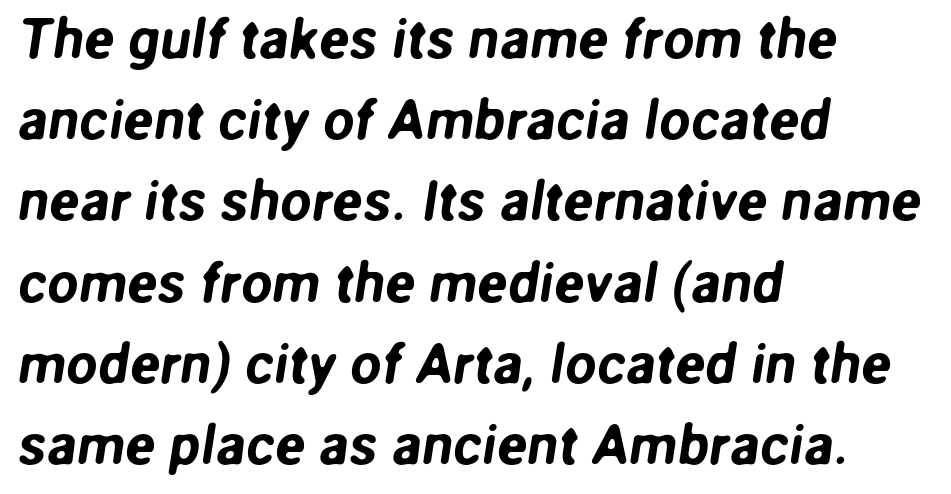
{"serif": "no", "width": "normal", "stroke_contrast": "low", "x_height": "medium", "monospaced": "no", "underline": "no", "align": "left", "line_spacing": "normal", "line_spacing_ratio": 1.45, "letter_spacing": "normal", "letter_spacing_em": 0.0, "glyph_px": 56}
